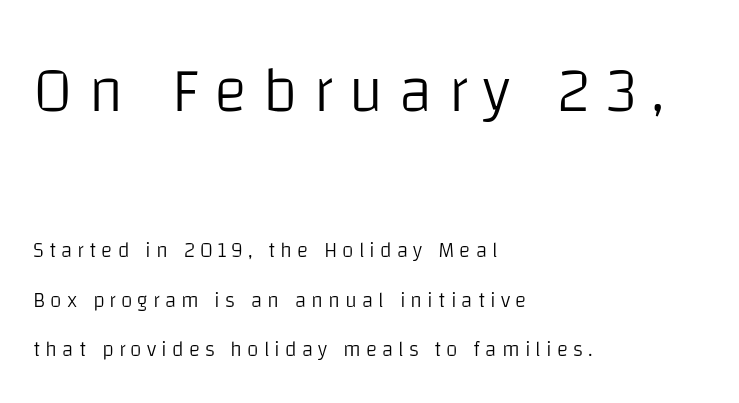
The image shows 63 px light sans-serif type, upright; set left-aligned, loose line spacing (2.35x), unusually wide letter spacing (+0.24 em), not underlined; the first (top) block is 3.0x larger; low stroke contrast and a large x-height.
